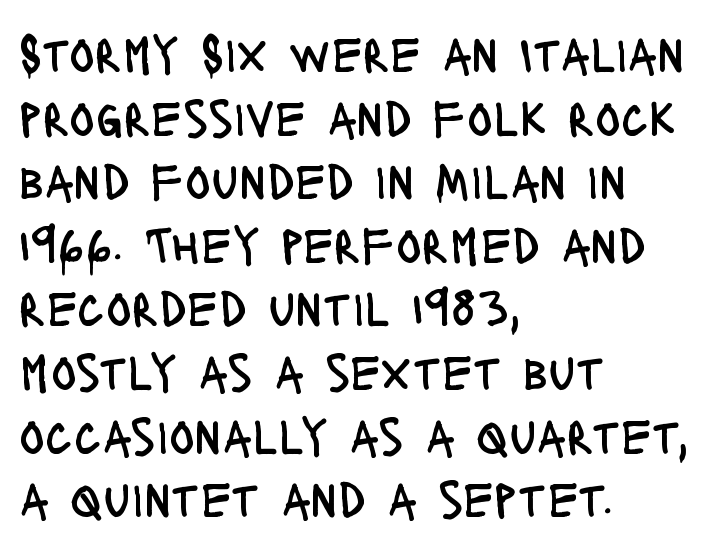
Descender tails drop into unmarked territory. Nobody touched the tracking dial on this one. These glyphs show unthickened strokes, regular width or finer. The typography opts for an upright posture over an oblique one. Note the varied advance widths — an 'i' is clearly narrower than an 'm'.
